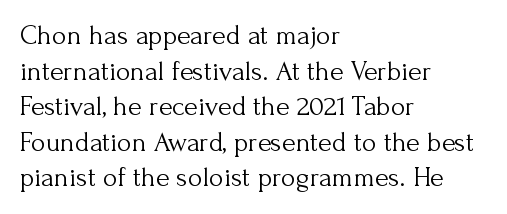
Honestly, the letter spacing is just normal — you wouldn't notice it. Unbolded letterforms with no extra heft. A bare baseline throughout the passage. What's the leading like? Ordinary, nothing unusual.
